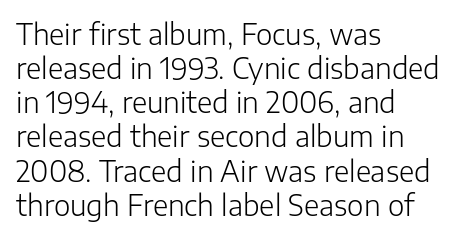
{"serif": "no", "italic": "no", "bold": "no", "weight": "light", "width": "normal", "stroke_contrast": "low", "x_height": "medium", "monospaced": "no", "underline": "no", "align": "left", "line_spacing_ratio": 1.22, "letter_spacing": "normal", "letter_spacing_em": 0.0, "glyph_px": 28}
